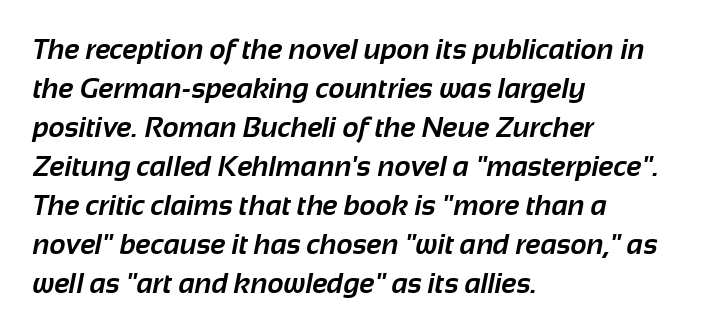
Q: Is the text bold? A: Yes.
Q: Is the typeface a serif or a sans-serif typeface? A: Sans-serif.
Q: Is the text underlined? A: No.
Q: How is the paragraph aligned? A: Left-aligned.
Q: Is the spacing between letters normal or unusually wide? A: Normal.
Q: Is the spacing between lines tight, normal or loose? A: Normal.
Q: Width (condensed, normal, or wide)? A: Normal.
Q: Stroke contrast? A: Low.
Q: x-height? A: Medium.
Q: Monospaced? A: No.
